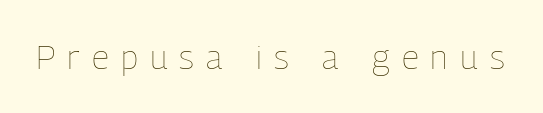
Q: Is the text bold? A: No.
Q: Is the text italic (slanted)? A: No, it is upright.
Q: Is the text underlined? A: No.
Q: Is the spacing between letters normal or unusually wide? A: Unusually wide.
Q: Width (condensed, normal, or wide)? A: Condensed.
Q: Stroke contrast? A: Low.
Q: x-height? A: Medium.
Q: Monospaced? A: No.
